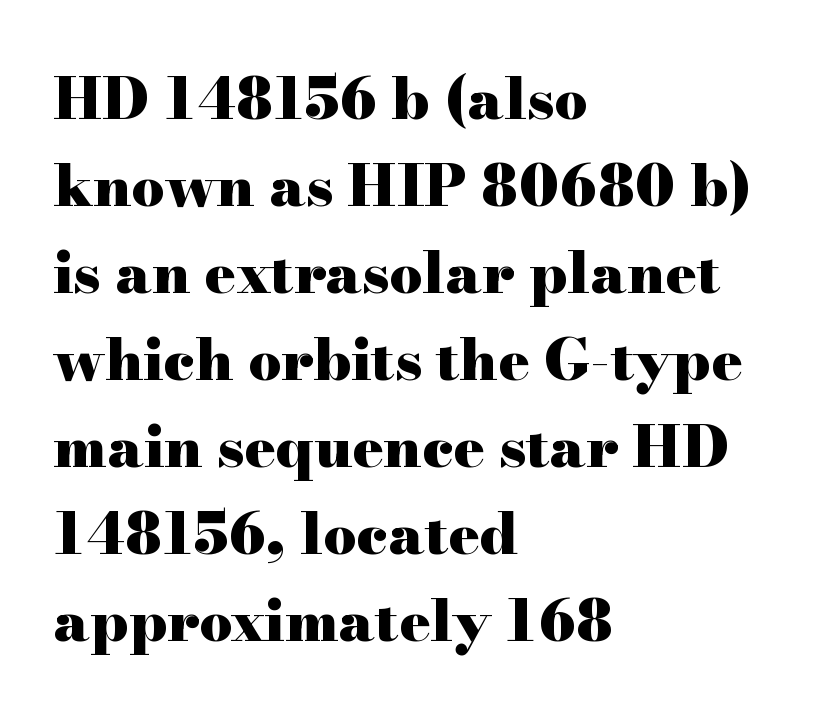
Q: Is the text bold? A: Yes.
Q: Is the text italic (slanted)? A: No, it is upright.
Q: Is the typeface a serif or a sans-serif typeface? A: Serif.
Q: Is the text underlined? A: No.
Q: How is the paragraph aligned? A: Left-aligned.
Q: Is the spacing between letters normal or unusually wide? A: Normal.
Q: Is the spacing between lines tight, normal or loose? A: Normal.
Q: Width (condensed, normal, or wide)? A: Wide.
Q: Stroke contrast? A: High.
Q: x-height? A: Small.
Q: Monospaced? A: No.
